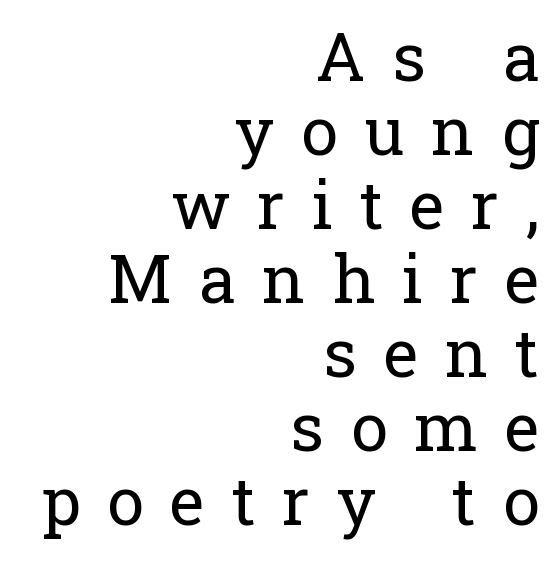
The image shows 66 px regular-weight serif type, upright; set right-aligned, tight line spacing (1.12x), unusually wide letter spacing (+0.41 em), not underlined; low stroke contrast and a medium x-height.
